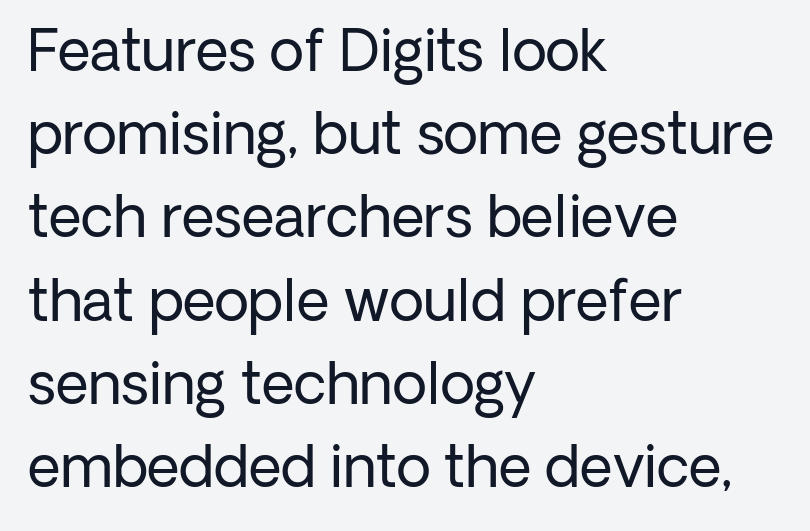
{"serif": "no", "italic": "no", "bold": "no", "weight": "regular", "width": "normal", "stroke_contrast": "low", "x_height": "medium", "monospaced": "no", "underline": "no", "align": "left", "line_spacing": "normal", "line_spacing_ratio": 1.46, "letter_spacing": "normal", "letter_spacing_em": 0.0, "glyph_px": 57}
